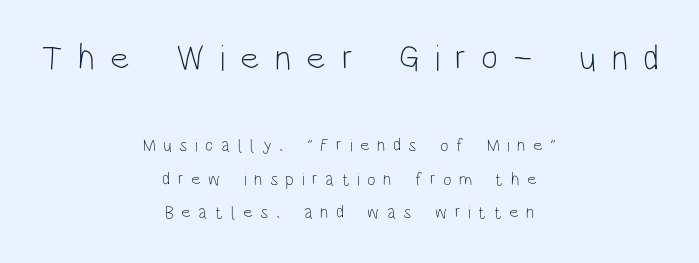
The image shows 36 px light, condensed sans-serif type, upright; set centered, line spacing 1.87x, unusually wide letter spacing (+0.42 em), not underlined; the first (top) block is 2.0x larger; low stroke contrast and a large x-height.
